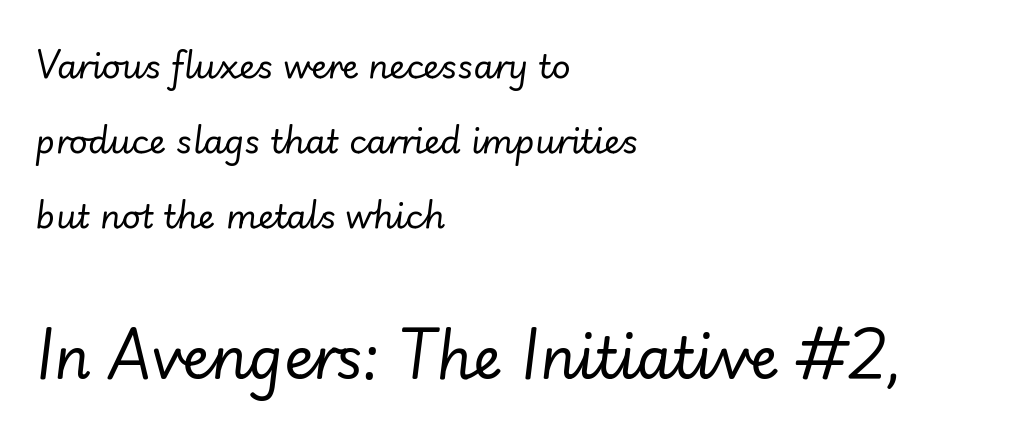
Of the two passages, the one underneath uses the larger point size. Quick note: underline off. Quick note: italic. Summary of weight: not heavy and not bold. Proportional: the letters do not fall into vertical columns. The paragraph has a hard left edge and a soft right edge.
